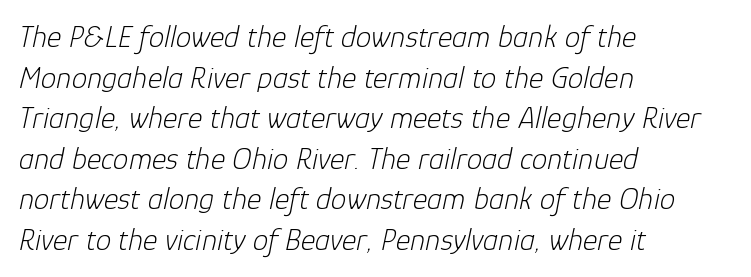
The rendering uses a moderate line-height, typical for paragraphs. These glyphs show unthickened strokes, regular width or finer. Descenders hang freely into open space. Slant detected: the letters are inclined. Spacing verdict: proportional, widths tailored to each character.
